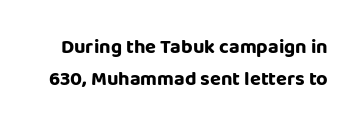
Q: Is the text italic (slanted)? A: No, it is upright.
Q: Is the text underlined? A: No.
Q: Is the spacing between letters normal or unusually wide? A: Normal.
Q: Is the spacing between lines tight, normal or loose? A: Normal.
